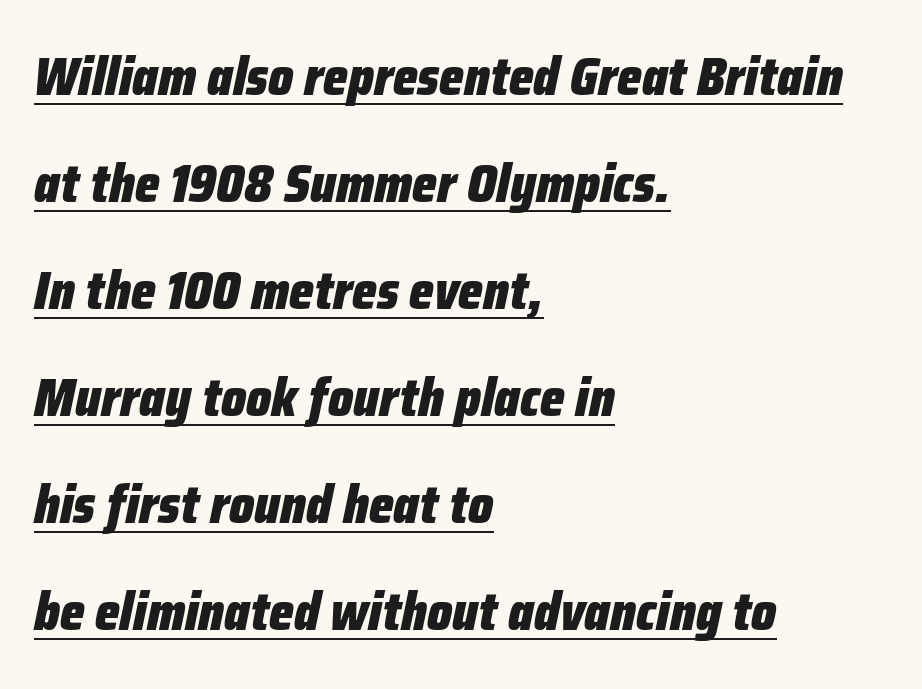
Underline: present. Caption: multi-line text, flush left, ragged right. What weight is shown? A full bold with thick strokes. Notice the wide empty band between every row — that's loose leading. If you drew a line through each stem, it would be angled.
